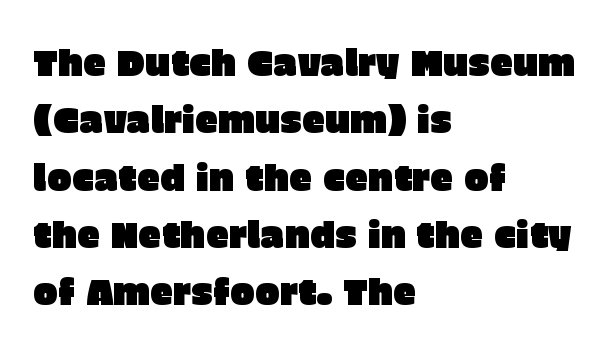
Proportional: the letters do not fall into vertical columns. A roman cut, with each character standing at attention. The vertical gap from one line to the next is medium. Where is the straight margin? On the left. Each letter's strokes conclude bluntly, with no projecting serifs. A typesetter would call this zero additional tracking.
